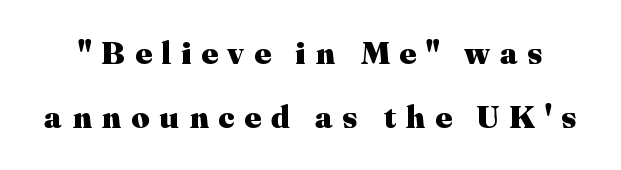
{"serif": "yes", "italic": "no", "bold": "yes", "weight": "heavy", "width": "normal", "stroke_contrast": "medium", "x_height": "medium", "monospaced": "no", "underline": "no", "line_spacing": "loose", "line_spacing_ratio": 2.01, "letter_spacing": "wide", "letter_spacing_em": 0.3, "glyph_px": 32}
